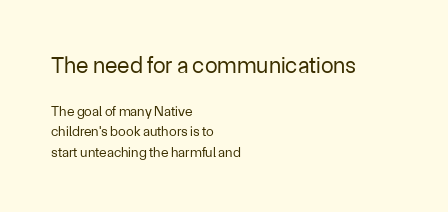
The glyphs are unaccompanied by any horizontal stroke below them. The typeface has the unassuming heft of standard copy or less. Between these two stacked blocks, the higher one wins on size. Students, note that the glyphs here touch the page at normal intervals. Typeset ragged right — the left edge is the straight one.
